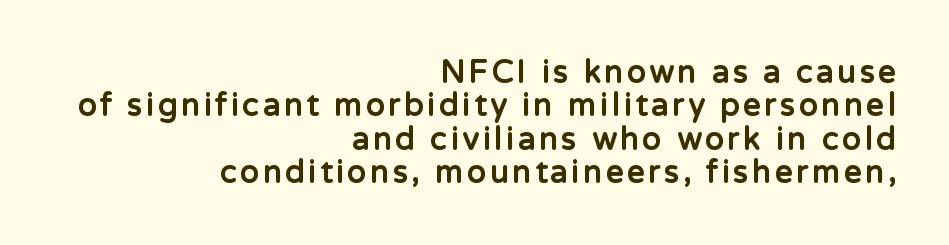
Q: Is the text bold? A: Yes.
Q: Is the text italic (slanted)? A: No, it is upright.
Q: Is the typeface a serif or a sans-serif typeface? A: Sans-serif.
Q: Is the text underlined? A: No.
Q: How is the paragraph aligned? A: Right-aligned.
Q: Is the spacing between lines tight, normal or loose? A: Tight.
Q: Width (condensed, normal, or wide)? A: Normal.
Q: Stroke contrast? A: Low.
Q: x-height? A: Medium.
Q: Monospaced? A: No.
